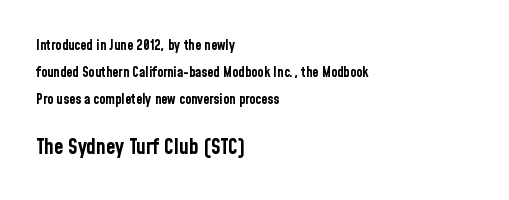
Q: Is the text bold? A: Yes.
Q: Is the text italic (slanted)? A: No, it is upright.
Q: Is the text underlined? A: No.
Q: How is the paragraph aligned? A: Left-aligned.
Q: Is the spacing between letters normal or unusually wide? A: Normal.
Q: Is the spacing between lines tight, normal or loose? A: Loose.
Q: Which block of text is set in a larger size, the first (top) or the second (bottom)? A: The second (bottom) one.
